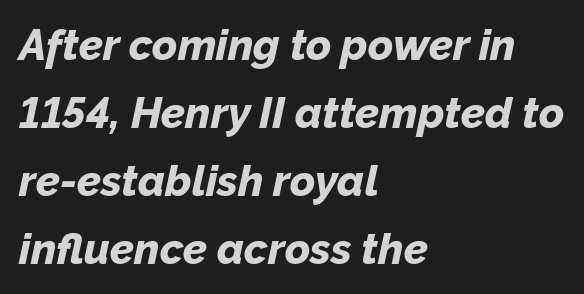
Q: Is the text bold? A: Yes.
Q: Is the text italic (slanted)? A: Yes, it leans right by about 12 degrees.
Q: Is the text underlined? A: No.
Q: How is the paragraph aligned? A: Left-aligned.
Q: Is the spacing between letters normal or unusually wide? A: Normal.
Q: Is the spacing between lines tight, normal or loose? A: Normal.
Q: Width (condensed, normal, or wide)? A: Normal.
Q: Stroke contrast? A: Low.
Q: x-height? A: Medium.
Q: Monospaced? A: No.
